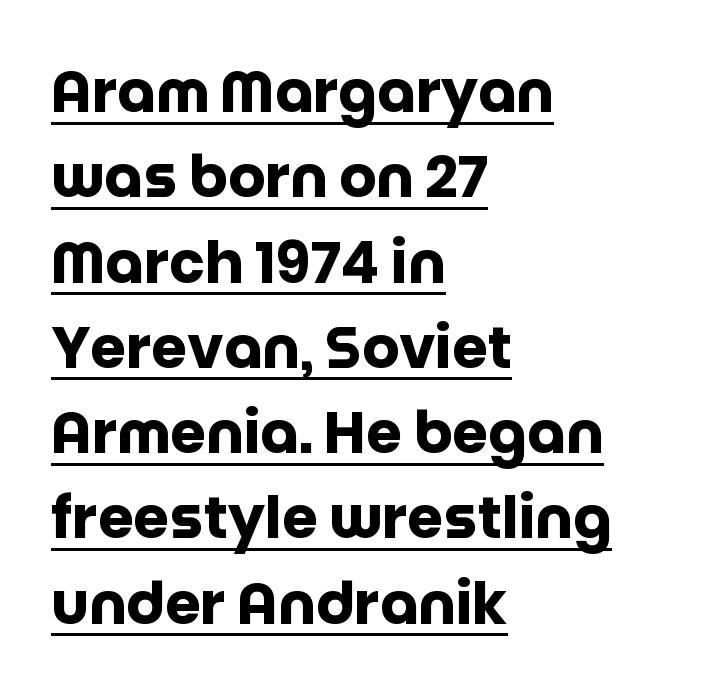
Q: Is the text bold? A: Yes.
Q: Is the text italic (slanted)? A: No, it is upright.
Q: Is the typeface a serif or a sans-serif typeface? A: Sans-serif.
Q: Is the text underlined? A: Yes.
Q: How is the paragraph aligned? A: Left-aligned.
Q: Is the spacing between letters normal or unusually wide? A: Normal.
Q: Is the spacing between lines tight, normal or loose? A: Normal.
Q: Width (condensed, normal, or wide)? A: Normal.
Q: Stroke contrast? A: Low.
Q: x-height? A: Large.
Q: Monospaced? A: No.
